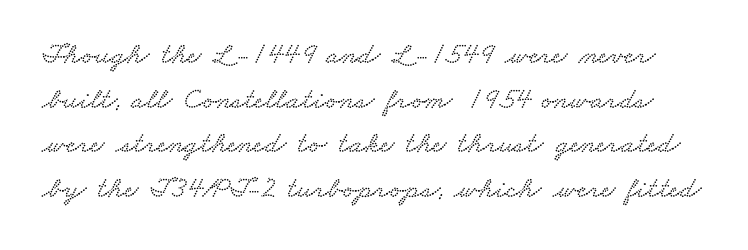
The image shows 30 px wide serif type; set normal line spacing (1.49x), normal letter spacing, not underlined; low stroke contrast and a small x-height.
